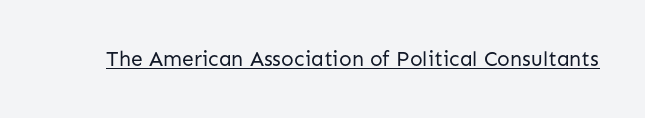
Q: Is the text bold? A: No.
Q: Is the text italic (slanted)? A: No, it is upright.
Q: Is the text underlined? A: Yes.
Q: Is the spacing between letters normal or unusually wide? A: Normal.
